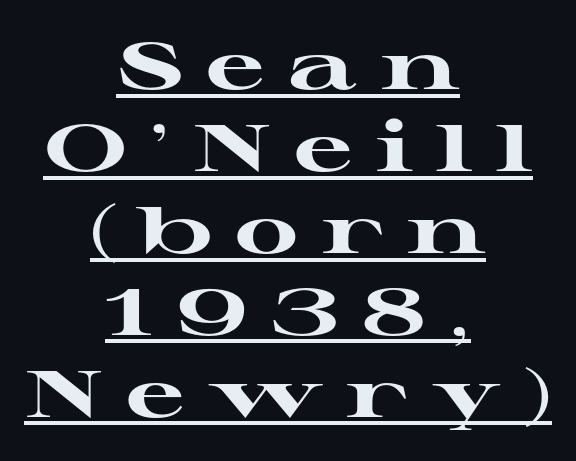
{"serif": "yes", "italic": "no", "bold": "yes", "weight": "heavy", "width": "wide", "stroke_contrast": "high", "x_height": "medium", "monospaced": "no", "underline": "yes", "align": "center", "line_spacing": "normal", "line_spacing_ratio": 1.26, "letter_spacing": "wide", "letter_spacing_em": 0.36, "glyph_px": 65}
